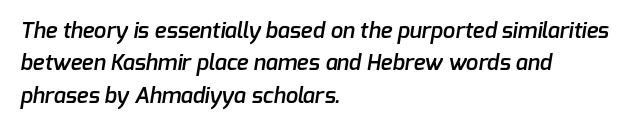
The image shows 22 px text type; set left-aligned, normal line spacing (1.47x), normal letter spacing, not underlined.
